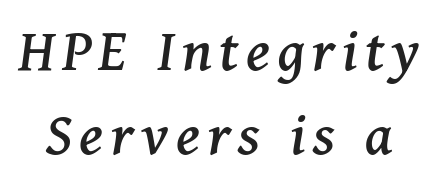
{"serif": "yes", "italic": "yes", "lean": "right", "slant_degrees": 11, "width": "normal", "stroke_contrast": "medium", "x_height": "medium", "monospaced": "no", "underline": "no", "line_spacing": "normal", "line_spacing_ratio": 1.34, "glyph_px": 63}
